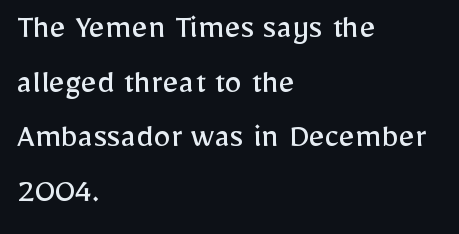
{"serif": "no", "italic": "no", "bold": "no", "weight": "regular", "width": "normal", "stroke_contrast": "low", "x_height": "medium", "monospaced": "no", "underline": "no", "align": "left", "line_spacing": "normal", "line_spacing_ratio": 1.56, "letter_spacing": "normal", "letter_spacing_em": 0.0, "glyph_px": 35}
